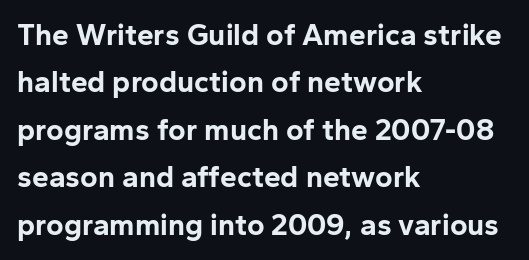
{"serif": "no", "italic": "no", "bold": "yes", "weight": "bold", "width": "normal", "stroke_contrast": "low", "x_height": "medium", "monospaced": "no", "underline": "no", "align": "left", "line_spacing": "normal", "line_spacing_ratio": 1.58, "letter_spacing": "normal", "letter_spacing_em": 0.0, "glyph_px": 30}
